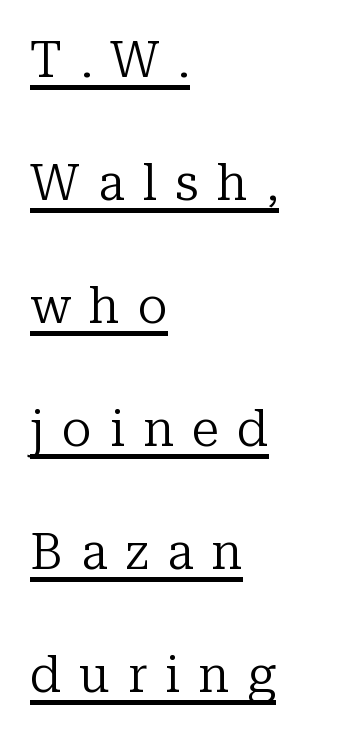
The image shows 50 px regular-weight serif type, upright; set left-aligned, loose line spacing (2.46x), unusually wide letter spacing (+0.36 em), underlined; low stroke contrast and a medium x-height.
